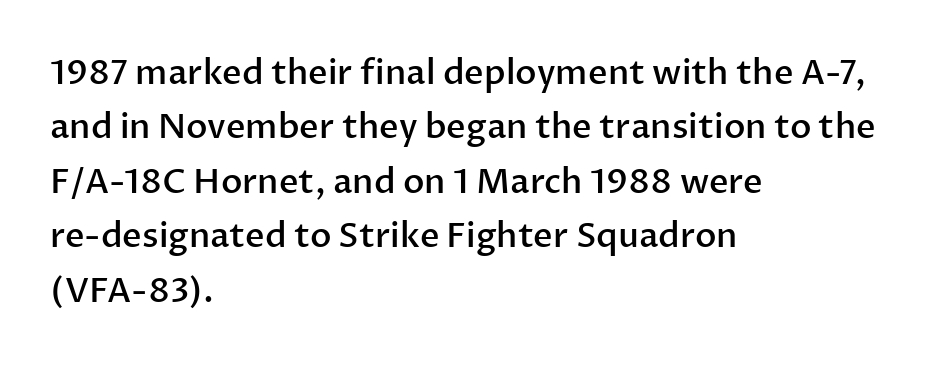
The image shows 34 px semibold sans-serif type, upright; set left-aligned, normal line spacing (1.6x), normal letter spacing, not underlined; low stroke contrast and a medium x-height.
